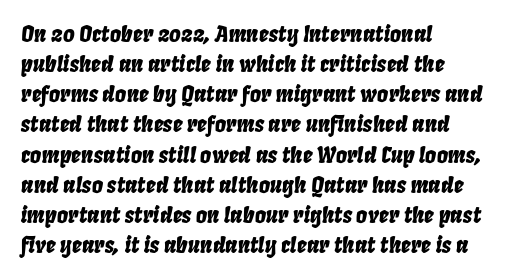
The image shows 22 px text type, italic (leaning right); set left-aligned, normal line spacing (1.37x), normal letter spacing, not underlined.
